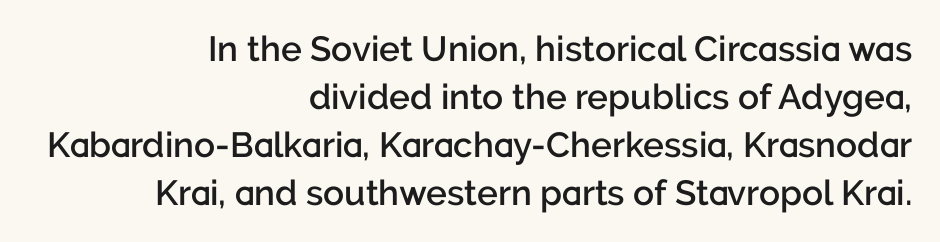
The image shows 35 px semibold sans-serif type, upright; set right-aligned, normal line spacing (1.37x), normal letter spacing, not underlined; low stroke contrast and a medium x-height.
